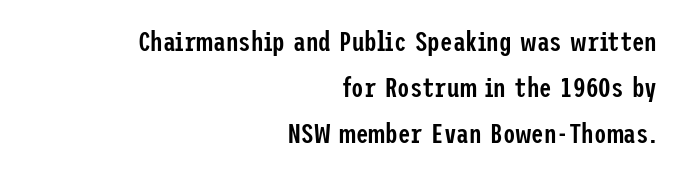
These lines sit exactly where default settings would place them. Here the glyphs are tracked normally, forming tight word shapes. The type sits square on the baseline with zero lean. This rendering features lettering with no underline.
